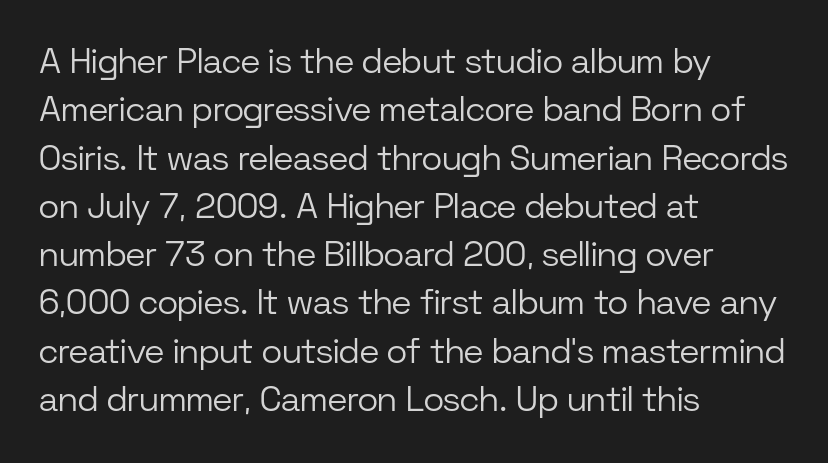
It's the straight-up-and-down kind of type. This sample has the flowing, uneven cadence of proportional lettering. The weight would be labelled regular, book, light, or lighter still. Nobody touched the tracking dial on this one.
